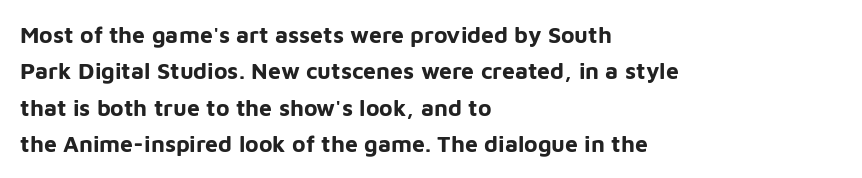
The text block is weighted toward the left margin, trailing off unevenly rightward. These lines carry a lot of weight — the face is fully bold. The letters stand upright; this is a roman face. Each row of text sits above clean, open space. This rendering leaves character spacing at its baseline value.
